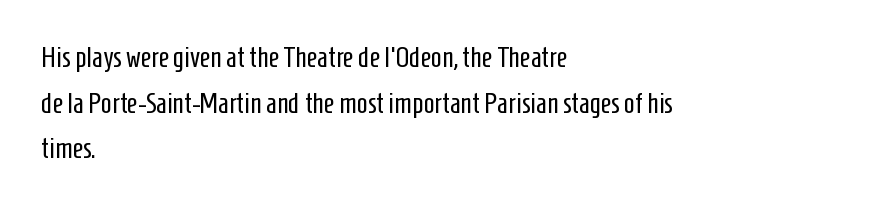
Q: Is the text bold? A: No.
Q: Is the text italic (slanted)? A: No, it is upright.
Q: Is the typeface a serif or a sans-serif typeface? A: Sans-serif.
Q: Is the text underlined? A: No.
Q: How is the paragraph aligned? A: Left-aligned.
Q: Is the spacing between letters normal or unusually wide? A: Normal.
Q: Is the spacing between lines tight, normal or loose? A: Normal.
Q: Width (condensed, normal, or wide)? A: Condensed.
Q: Stroke contrast? A: Low.
Q: x-height? A: Medium.
Q: Monospaced? A: No.
